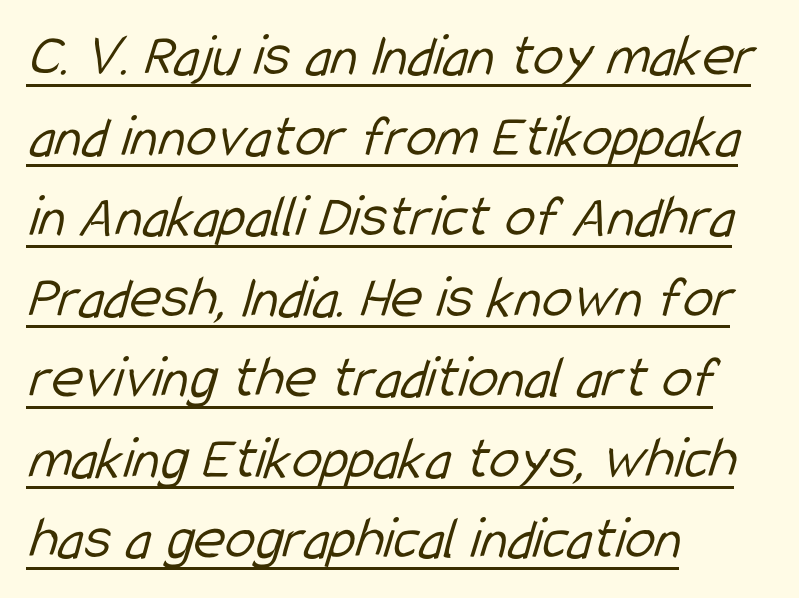
Q: Is the text bold? A: No.
Q: Is the typeface a serif or a sans-serif typeface? A: Sans-serif.
Q: Is the text underlined? A: Yes.
Q: How is the paragraph aligned? A: Left-aligned.
Q: Is the spacing between letters normal or unusually wide? A: Normal.
Q: Is the spacing between lines tight, normal or loose? A: Normal.
Q: Width (condensed, normal, or wide)? A: Condensed.
Q: Stroke contrast? A: Low.
Q: x-height? A: Medium.
Q: Monospaced? A: No.
